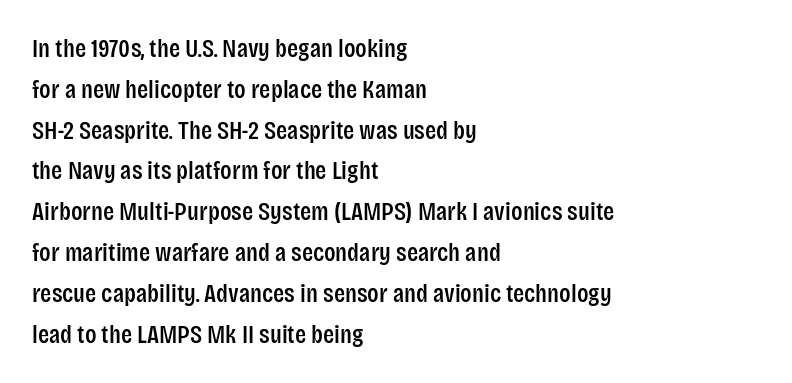
{"italic": "no", "underline": "no", "align": "left", "line_spacing": "normal", "line_spacing_ratio": 1.57, "letter_spacing": "normal", "letter_spacing_em": 0.0, "glyph_px": 26}
